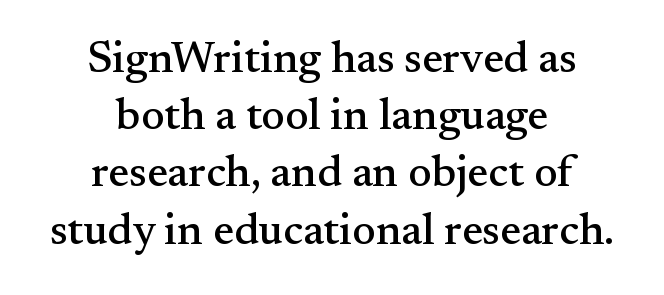
Q: Is the text italic (slanted)? A: No, it is upright.
Q: Is the typeface a serif or a sans-serif typeface? A: Serif.
Q: Is the text underlined? A: No.
Q: How is the paragraph aligned? A: Centered.
Q: Is the spacing between letters normal or unusually wide? A: Normal.
Q: Is the spacing between lines tight, normal or loose? A: Normal.
Q: Width (condensed, normal, or wide)? A: Normal.
Q: Stroke contrast? A: Medium.
Q: x-height? A: Small.
Q: Monospaced? A: No.
